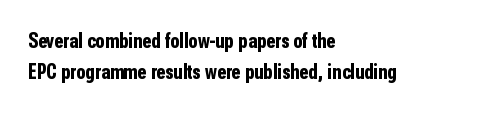
The image shows 21 px bold type, upright; set left-aligned, normal line spacing (1.49x), normal letter spacing, not underlined.
